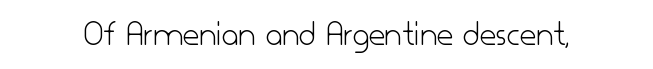
{"serif": "no", "italic": "no", "bold": "no", "weight": "light", "width": "normal", "stroke_contrast": "low", "x_height": "small", "monospaced": "no", "underline": "no", "letter_spacing": "normal", "letter_spacing_em": 0.0, "glyph_px": 36}
